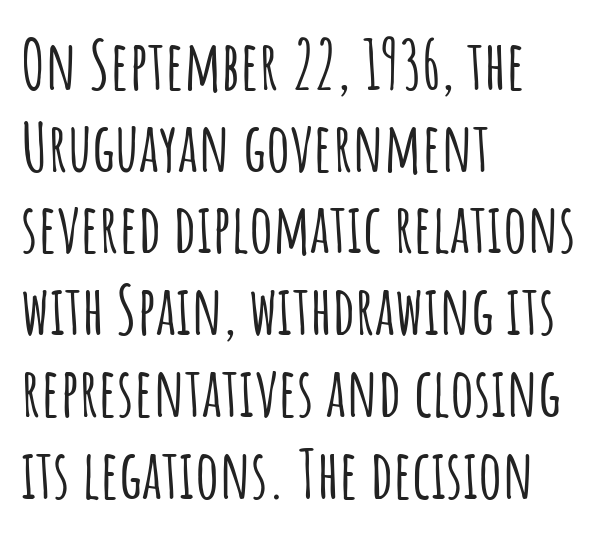
The image shows 67 px condensed sans-serif type, upright; set left-aligned, line spacing 1.22x, normal letter spacing, not underlined; low stroke contrast and a large x-height.
